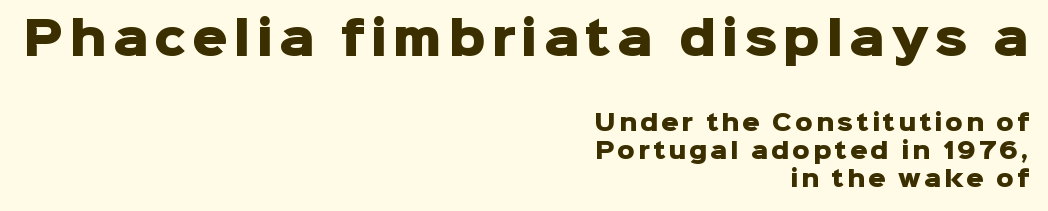
{"serif": "no", "italic": "no", "bold": "yes", "weight": "heavy", "width": "normal", "stroke_contrast": "low", "x_height": "medium", "monospaced": "no", "underline": "no", "align": "right", "line_spacing": "normal", "line_spacing_ratio": 1.28, "larger_block": "first", "size_ratio": 2.05, "glyph_px": 45}
